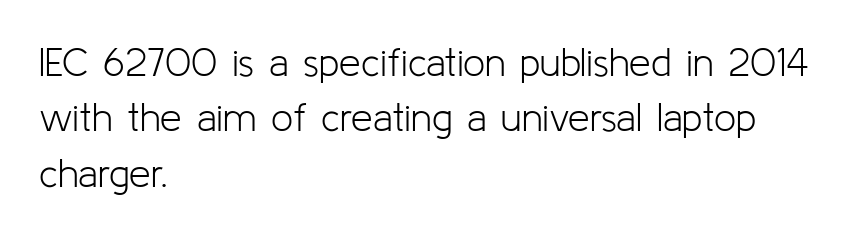
{"serif": "no", "italic": "no", "bold": "no", "weight": "light", "width": "normal", "stroke_contrast": "low", "x_height": "medium", "monospaced": "no", "underline": "no", "align": "left", "line_spacing": "normal", "line_spacing_ratio": 1.42, "letter_spacing": "normal", "letter_spacing_em": 0.0, "glyph_px": 39}
